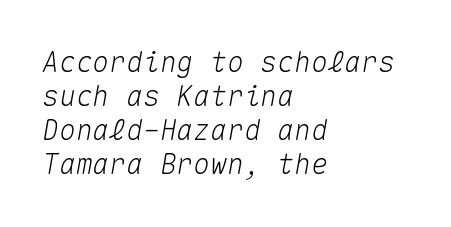
{"italic": "yes", "lean": "right", "slant_degrees": 10, "width": "normal", "stroke_contrast": "medium", "x_height": "medium", "monospaced": "yes", "underline": "no", "align": "left", "line_spacing_ratio": 1.22, "letter_spacing": "normal", "letter_spacing_em": 0.0, "glyph_px": 28}
